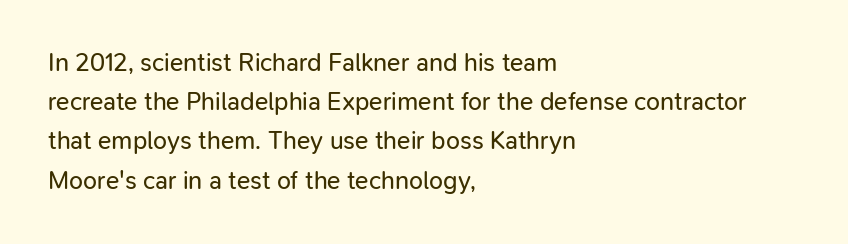
Is this a heavy cut? Hardly; it is regular or lighter. In CSS terms this would be text-align: left. Words appear dense and cohesive because spacing is normal. The gap between lines stays unmarked. Reading down the column, the eye jumps a familiar distance to each next line. This is roman type, the default non-slanted kind.
